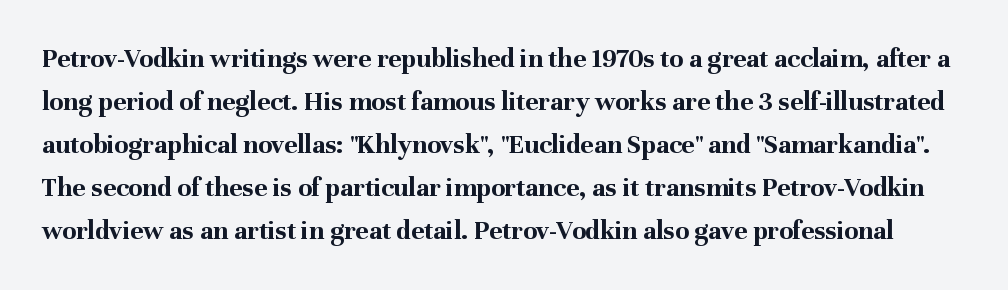
{"serif": "yes", "italic": "no", "bold": "yes", "weight": "bold", "width": "normal", "stroke_contrast": "medium", "x_height": "medium", "monospaced": "no", "underline": "no", "line_spacing": "normal", "line_spacing_ratio": 1.54, "letter_spacing": "normal", "letter_spacing_em": 0.0, "glyph_px": 28}
